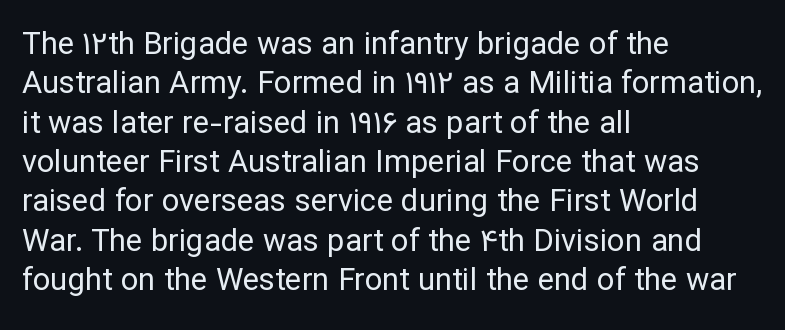
The font is comparable to plain body text, perhaps lighter. Do the characters align in a grid? No, the font is proportional. Every row of glyphs begins at an identical x-position on the left. Successive baselines arrive at the customary interval. The horizontal fit of the characters is conventional and even. Unlike a traditional serif, this face leaves its strokes unadorned.
